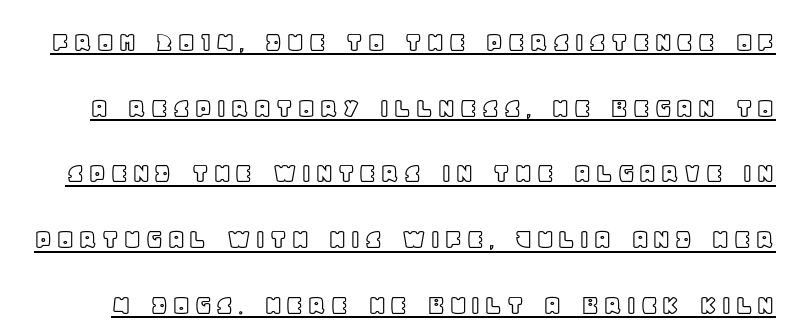
The image shows 30 px text type, upright; set loose line spacing (2.19x), underlined; a large x-height.
